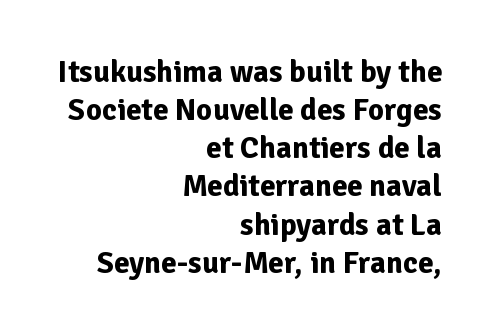
Q: Is the text bold? A: Yes.
Q: Is the text italic (slanted)? A: No, it is upright.
Q: Is the typeface a serif or a sans-serif typeface? A: Sans-serif.
Q: Is the text underlined? A: No.
Q: How is the paragraph aligned? A: Right-aligned.
Q: Is the spacing between letters normal or unusually wide? A: Normal.
Q: Width (condensed, normal, or wide)? A: Normal.
Q: Stroke contrast? A: Low.
Q: x-height? A: Medium.
Q: Monospaced? A: No.
